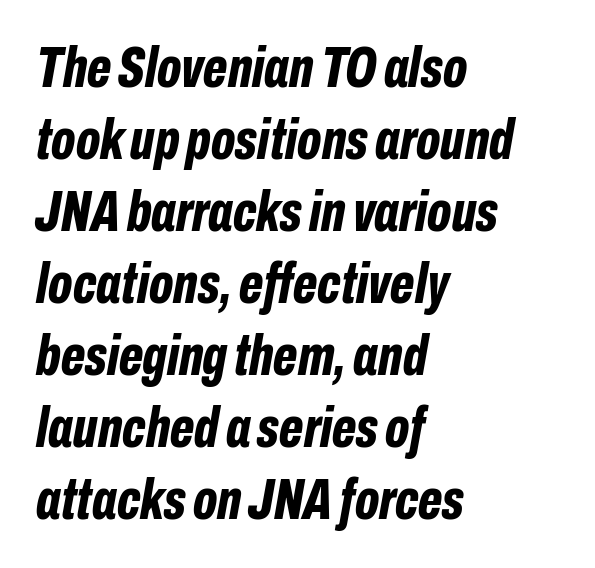
Varying glyph widths throughout — classic text-font behaviour. Nothing unusual about the tracking: characters are spaced as the font intends. Each row of text sits above clean, open space. Visually the block forms a straight wall on the left and a jagged coastline on the right. Slant detected: the letters are inclined.
